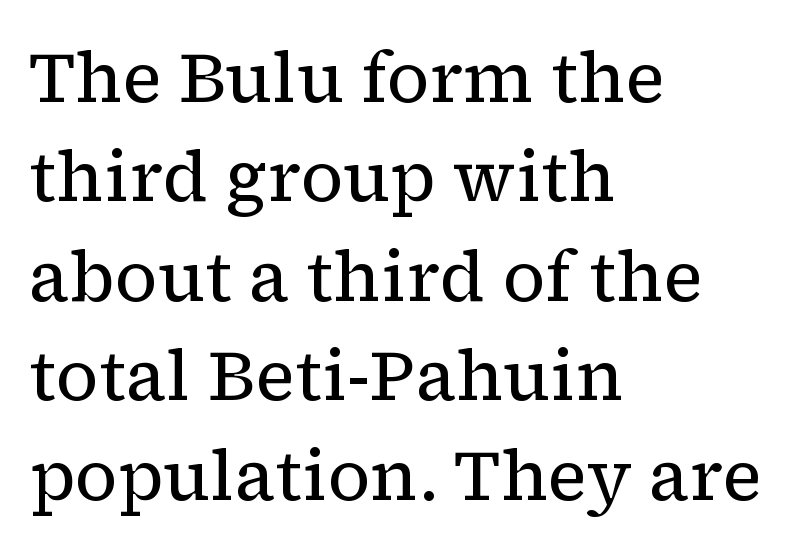
The image shows 70 px regular-weight serif type, upright; set left-aligned, normal line spacing (1.42x), normal letter spacing, not underlined; low stroke contrast and a medium x-height.
